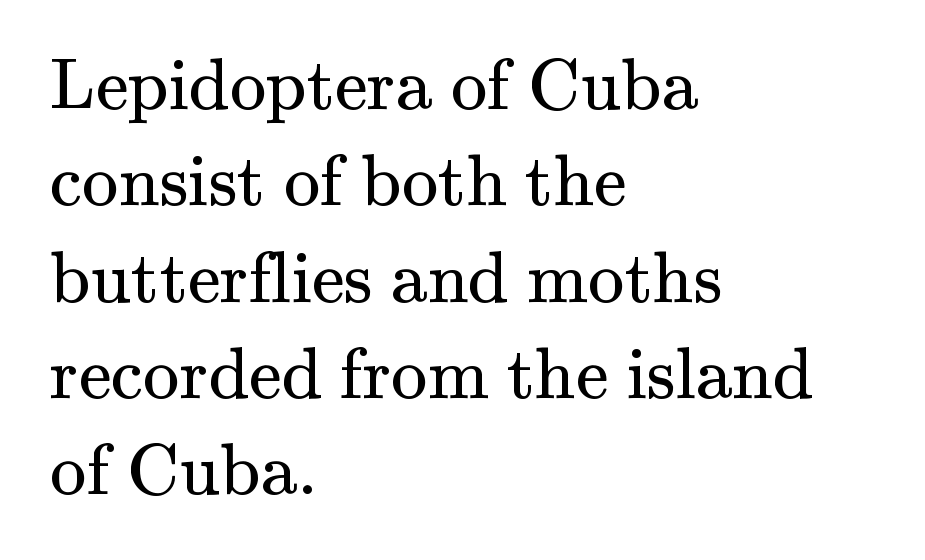
The image shows 73 px regular-weight serif type, upright; set left-aligned, normal line spacing (1.32x), normal letter spacing, not underlined; medium stroke contrast and a small x-height.
